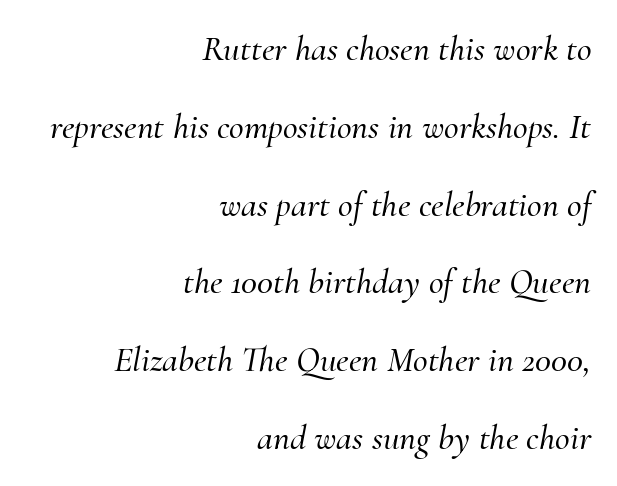
The image shows 36 px serif type, italic (leaning right); set right-aligned, loose line spacing (2.16x), normal letter spacing, not underlined; medium stroke contrast and a small x-height.
